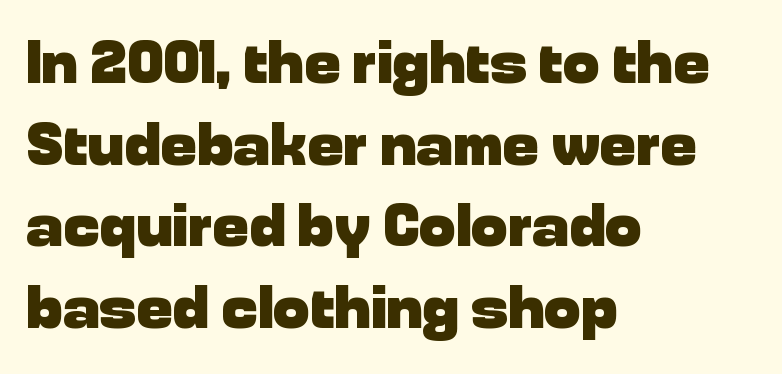
The image shows 61 px heavy sans-serif type, upright; set left-aligned, normal line spacing (1.34x), normal letter spacing, not underlined; low stroke contrast and a medium x-height.
